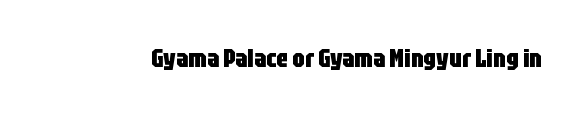
Q: Is the text bold? A: Yes.
Q: Is the text italic (slanted)? A: No, it is upright.
Q: Is the text underlined? A: No.
Q: Is the spacing between letters normal or unusually wide? A: Normal.
